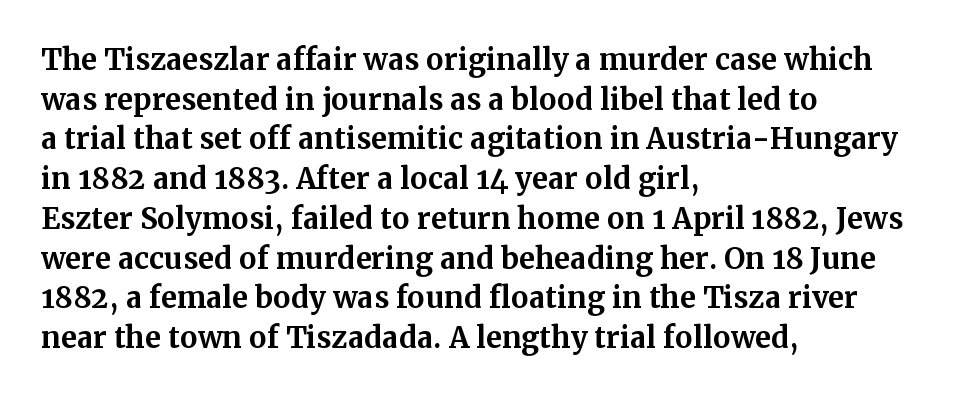
What kind of face is this? One with serifs. Is this a fixed-width face? No — the glyphs have proportional, varying widths. The lettering stays uniformly vertical, giving the passage a roman look. The face used here is rendered with its standard letterfit. Line spacing here is normal. Does the weight exceed regular? Yes, all the way to bold.
